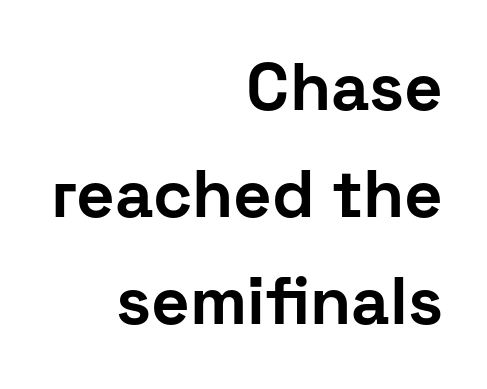
Q: Is the text bold? A: Yes.
Q: Is the text italic (slanted)? A: No, it is upright.
Q: Is the typeface a serif or a sans-serif typeface? A: Sans-serif.
Q: Is the text underlined? A: No.
Q: How is the paragraph aligned? A: Right-aligned.
Q: Is the spacing between letters normal or unusually wide? A: Normal.
Q: Is the spacing between lines tight, normal or loose? A: Normal.
Q: Width (condensed, normal, or wide)? A: Normal.
Q: Stroke contrast? A: Low.
Q: x-height? A: Medium.
Q: Monospaced? A: No.
